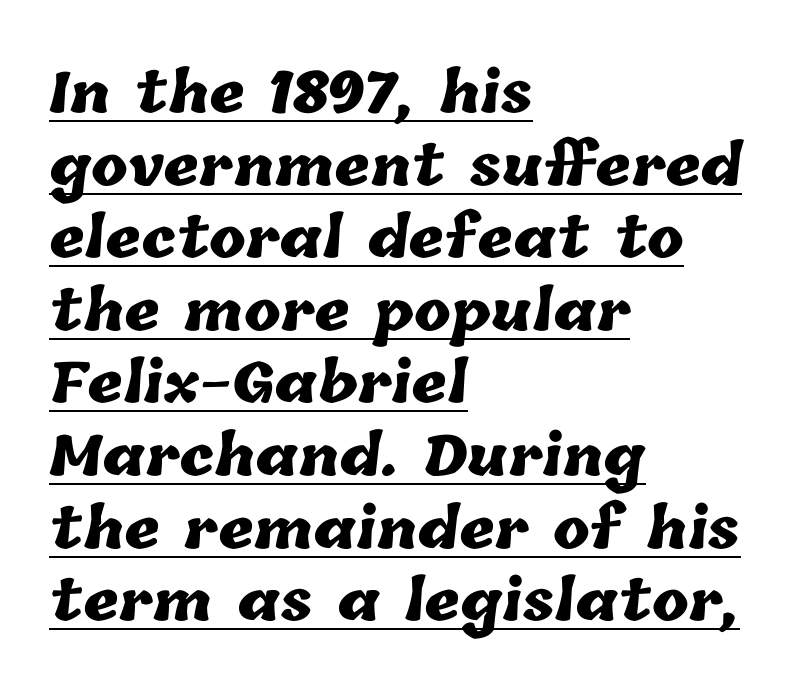
The image shows 55 px heavy type; set left-aligned, normal line spacing (1.32x), normal letter spacing, underlined; low stroke contrast and a medium x-height.
